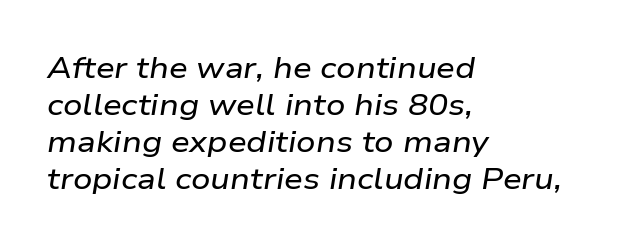
Q: Is the text italic (slanted)? A: Yes, it leans right by about 9 degrees.
Q: Is the text underlined? A: No.
Q: How is the paragraph aligned? A: Left-aligned.
Q: Is the spacing between letters normal or unusually wide? A: Normal.
Q: Width (condensed, normal, or wide)? A: Wide.
Q: Stroke contrast? A: Low.
Q: x-height? A: Medium.
Q: Monospaced? A: No.
